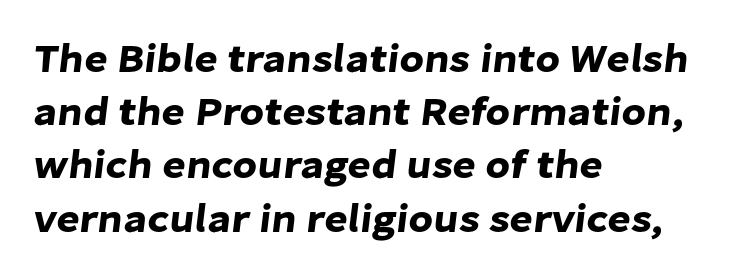
{"serif": "no", "width": "normal", "stroke_contrast": "low", "x_height": "medium", "monospaced": "no", "underline": "no", "align": "left", "line_spacing": "normal", "line_spacing_ratio": 1.33, "letter_spacing": "normal", "letter_spacing_em": 0.0, "glyph_px": 40}
